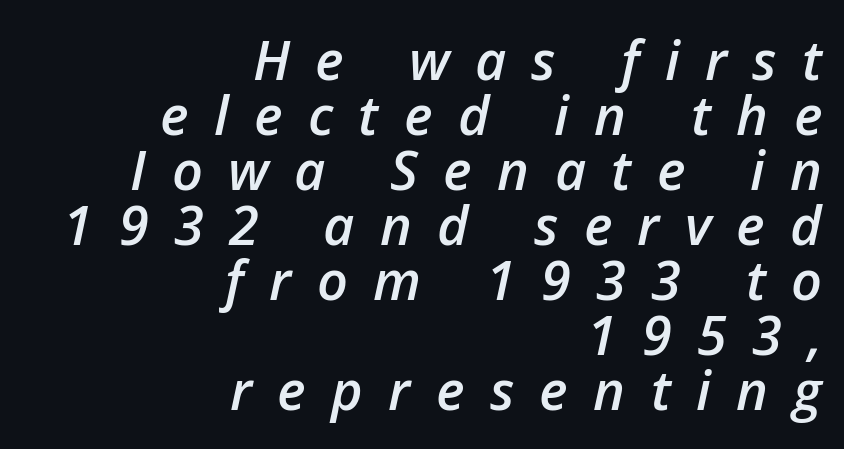
Rule under the text: the space is simply empty. Each word looks stretched out because of the extra space between its letters. Leading is clearly below the norm, producing a dense column. Firm but not heavy-handed strokes: this text is semibold. A typesetter would call this proportional, since set widths differ per character. You can tell it's italic because the verticals aren't actually vertical.
